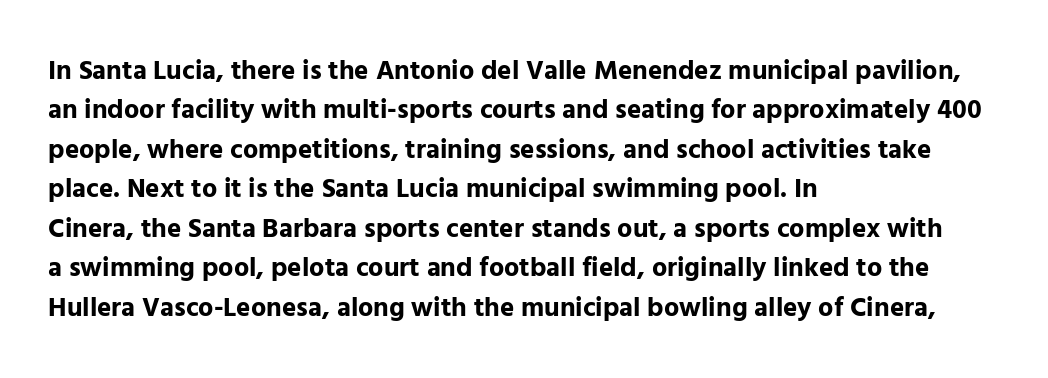
The image shows 27 px bold type, upright; set left-aligned, normal line spacing (1.46x), normal letter spacing, not underlined.
